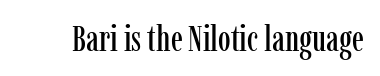
Posture: straight, roman, zero tilt. Note: serifs present on the glyphs. The foot of each line stays bare and open. Compared with typical body copy, the letter spacing here is the same. Do the characters align in a grid? No, the font is proportional.
